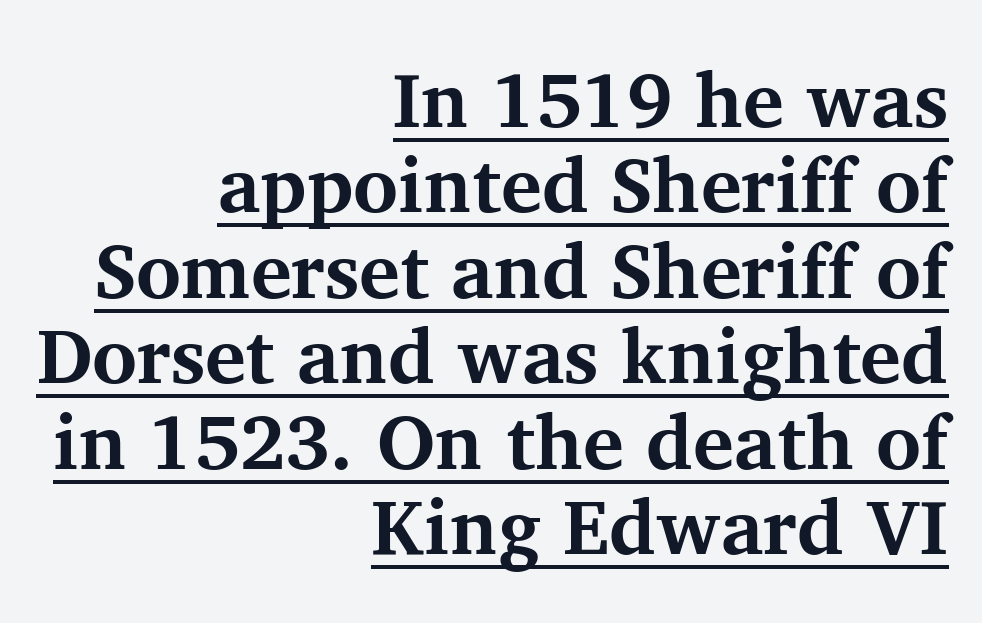
Q: Is the text bold? A: Yes.
Q: Is the text italic (slanted)? A: No, it is upright.
Q: Is the typeface a serif or a sans-serif typeface? A: Serif.
Q: Is the text underlined? A: Yes.
Q: How is the paragraph aligned? A: Right-aligned.
Q: Is the spacing between letters normal or unusually wide? A: Normal.
Q: Is the spacing between lines tight, normal or loose? A: Tight.
Q: Width (condensed, normal, or wide)? A: Normal.
Q: Stroke contrast? A: Medium.
Q: x-height? A: Medium.
Q: Monospaced? A: No.
